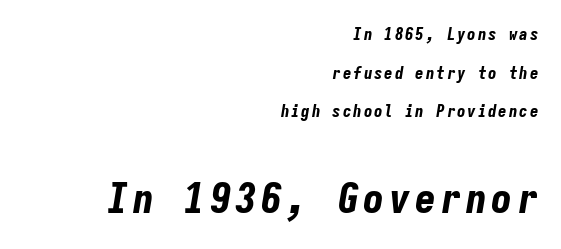
Q: Is the text bold? A: Yes.
Q: Is the text italic (slanted)? A: Yes, it leans right by about 9 degrees.
Q: Is the text underlined? A: No.
Q: How is the paragraph aligned? A: Right-aligned.
Q: Is the spacing between lines tight, normal or loose? A: Loose.
Q: Which block of text is set in a larger size, the first (top) or the second (bottom)? A: The second (bottom) one.
Q: Width (condensed, normal, or wide)? A: Condensed.
Q: Stroke contrast? A: Low.
Q: x-height? A: Medium.
Q: Monospaced? A: Yes.
